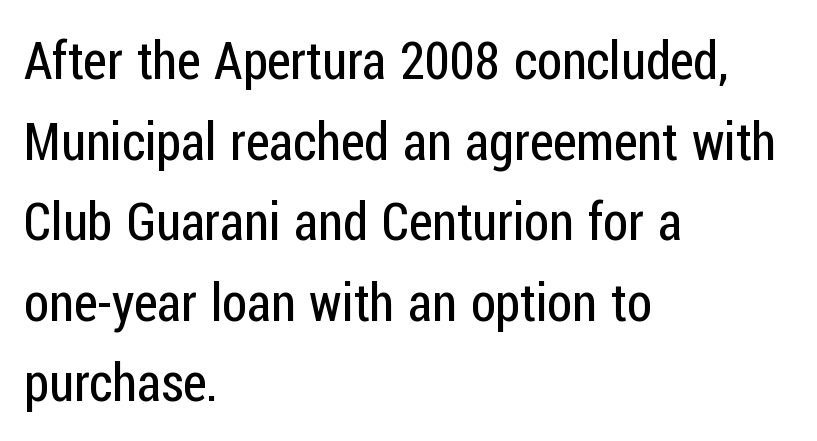
The glyphs are unaccompanied by any horizontal stroke below them. Caption: face not bold, strokes unweighted. In terms of leading, this rendering sits right in the middle. This sample uses plain, unmodified letter spacing.
